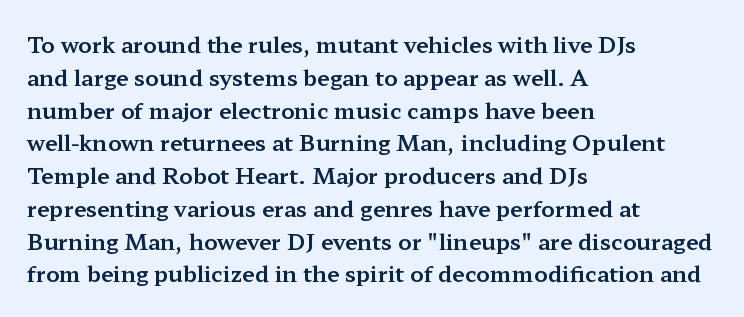
Q: Is the text italic (slanted)? A: No, it is upright.
Q: Is the text underlined? A: No.
Q: How is the paragraph aligned? A: Left-aligned.
Q: Is the spacing between letters normal or unusually wide? A: Normal.
Q: Is the spacing between lines tight, normal or loose? A: Normal.
